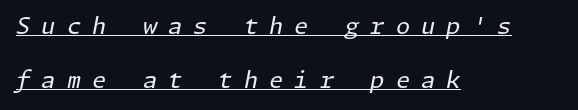
Q: Is the text bold? A: No.
Q: Is the text italic (slanted)? A: Yes, it leans right by about 11 degrees.
Q: Is the text underlined? A: Yes.
Q: How is the paragraph aligned? A: Left-aligned.
Q: Is the spacing between letters normal or unusually wide? A: Unusually wide.
Q: Is the spacing between lines tight, normal or loose? A: Loose.
